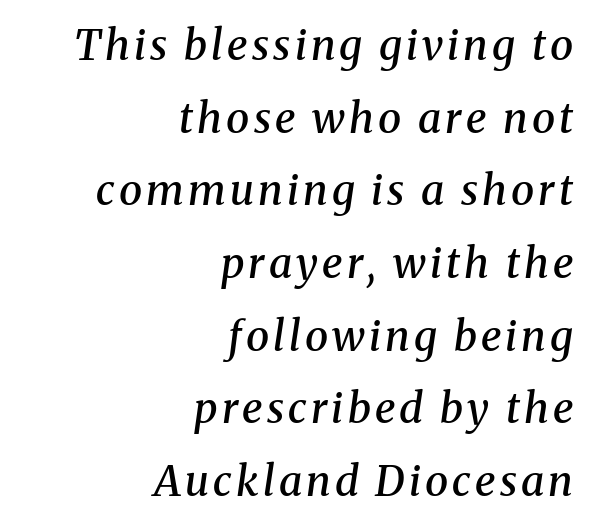
Q: Is the text bold? A: Semi-bold.
Q: Is the text italic (slanted)? A: Yes, it leans right by about 8 degrees.
Q: Is the typeface a serif or a sans-serif typeface? A: Serif.
Q: Is the text underlined? A: No.
Q: How is the paragraph aligned? A: Right-aligned.
Q: Width (condensed, normal, or wide)? A: Normal.
Q: Stroke contrast? A: Medium.
Q: x-height? A: Medium.
Q: Monospaced? A: No.
